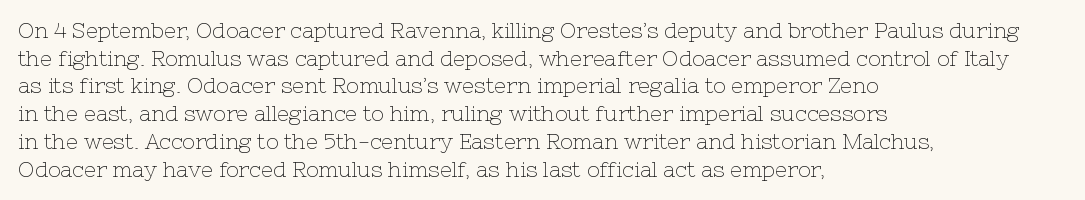
Q: Is the text bold? A: No.
Q: Is the text italic (slanted)? A: No, it is upright.
Q: Is the text underlined? A: No.
Q: How is the paragraph aligned? A: Left-aligned.
Q: Is the spacing between letters normal or unusually wide? A: Normal.
Q: Is the spacing between lines tight, normal or loose? A: Normal.
